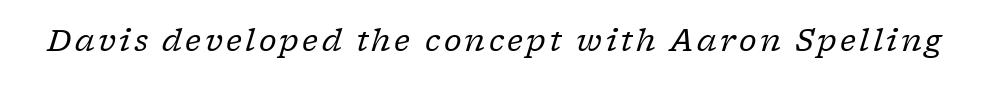
The glyphs are unaccompanied by any horizontal stroke below them. There's an unmistakable incline to the writing here. The passage shown is typed in a proportional face where columns would drift. The glyphs in this specimen are seriffed.
